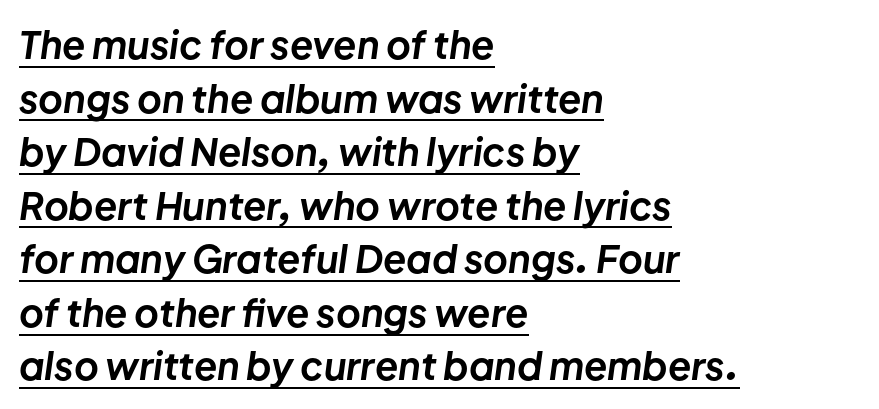
Weight check: bold — yes, fully. You could call the tracking neutral — neither tight nor loose. The passage is arranged the way most books set body copy — flush left. Students, observe the line beneath the letters — that is underlining. Horizontal bands of white between lines are of average thickness. This sample has the flowing, uneven cadence of proportional lettering.
